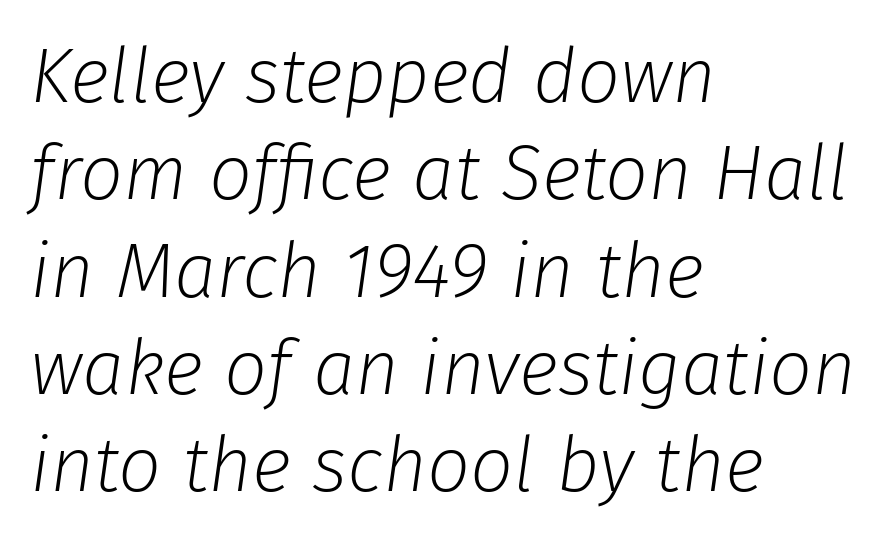
Does the leading feel generous? No, just average. Would a proofreader flag this as italicized? Yes. Do the characters align in a grid? No, the font is proportional. The specimen omits any rule beneath the text block's lines.
